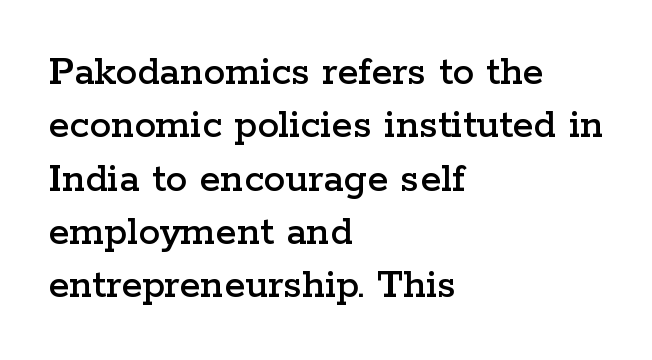
The image shows 43 px wide serif type, upright; set left-aligned, line spacing 1.24x, normal letter spacing, not underlined; low stroke contrast and a medium x-height.
